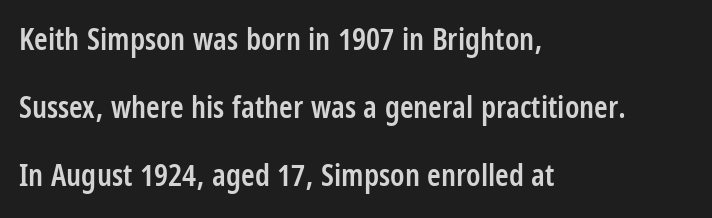
Q: Is the text bold? A: Semi-bold.
Q: Is the text italic (slanted)? A: No, it is upright.
Q: Is the typeface a serif or a sans-serif typeface? A: Sans-serif.
Q: Is the text underlined? A: No.
Q: How is the paragraph aligned? A: Left-aligned.
Q: Is the spacing between letters normal or unusually wide? A: Normal.
Q: Is the spacing between lines tight, normal or loose? A: Loose.
Q: Width (condensed, normal, or wide)? A: Condensed.
Q: Stroke contrast? A: Low.
Q: x-height? A: Large.
Q: Monospaced? A: No.
